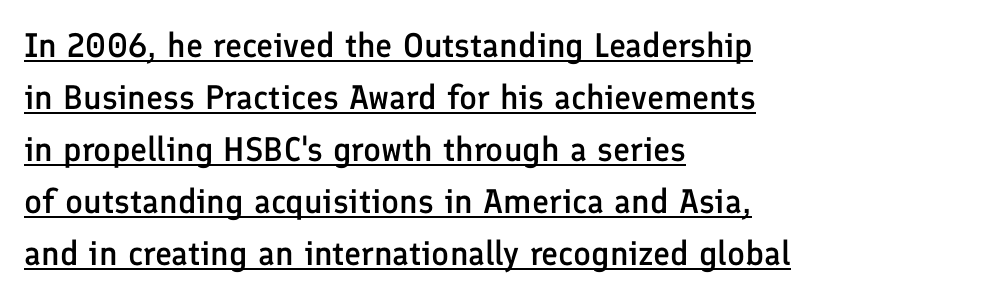
{"serif": "no", "italic": "no", "bold": "semi", "weight": "semibold", "width": "normal", "stroke_contrast": "low", "x_height": "medium", "monospaced": "no", "underline": "yes", "align": "left", "line_spacing": "normal", "line_spacing_ratio": 1.53, "letter_spacing": "normal", "letter_spacing_em": 0.0, "glyph_px": 34}
